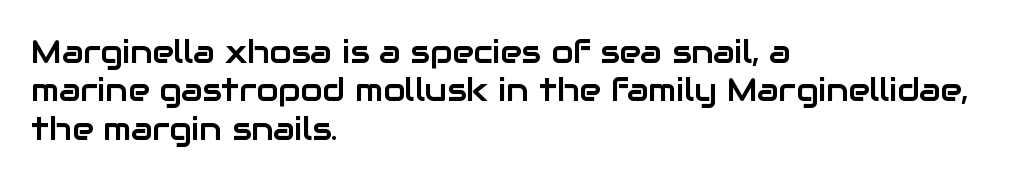
The image shows 32 px sans-serif type, upright; set left-aligned, line spacing 1.2x, normal letter spacing, not underlined; low stroke contrast and a medium x-height.
